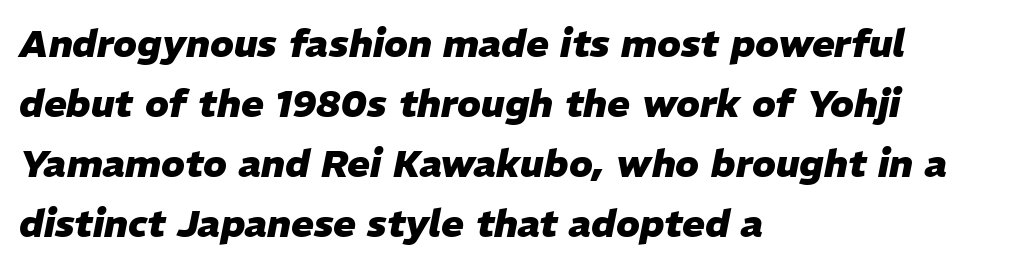
The image shows 38 px heavy type, italic (leaning right); set left-aligned, normal line spacing (1.58x), normal letter spacing, not underlined; low stroke contrast and a medium x-height.
